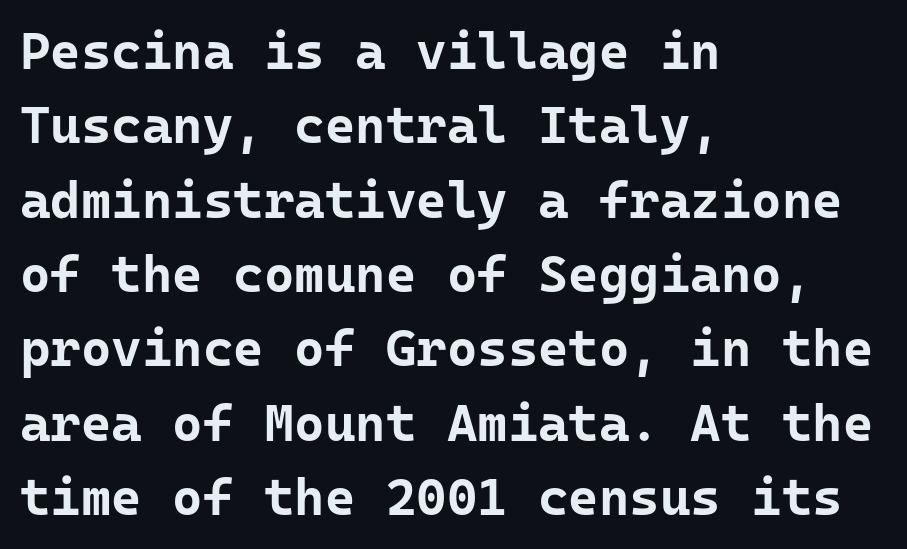
The image shows 52 px bold sans-serif type, upright; set left-aligned, normal line spacing (1.43x), normal letter spacing, not underlined; low stroke contrast and a medium x-height.
